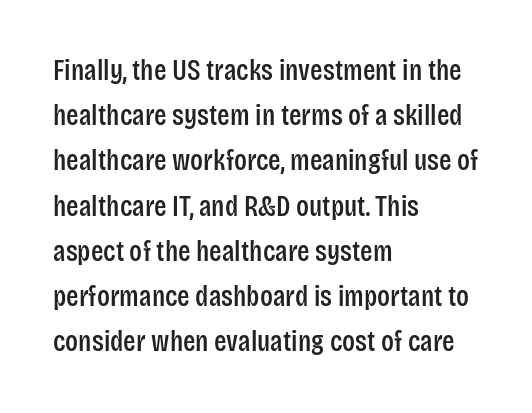
Q: Is the text italic (slanted)? A: No, it is upright.
Q: Is the typeface a serif or a sans-serif typeface? A: Sans-serif.
Q: Is the text underlined? A: No.
Q: How is the paragraph aligned? A: Left-aligned.
Q: Is the spacing between letters normal or unusually wide? A: Normal.
Q: Is the spacing between lines tight, normal or loose? A: Normal.
Q: Width (condensed, normal, or wide)? A: Condensed.
Q: Stroke contrast? A: Low.
Q: x-height? A: Large.
Q: Monospaced? A: No.
